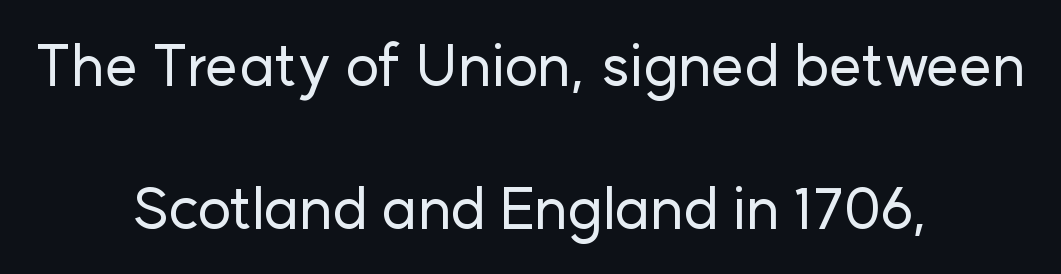
Q: Is the text italic (slanted)? A: No, it is upright.
Q: Is the typeface a serif or a sans-serif typeface? A: Sans-serif.
Q: Is the text underlined? A: No.
Q: How is the paragraph aligned? A: Centered.
Q: Is the spacing between letters normal or unusually wide? A: Normal.
Q: Is the spacing between lines tight, normal or loose? A: Loose.
Q: Width (condensed, normal, or wide)? A: Normal.
Q: Stroke contrast? A: Low.
Q: x-height? A: Medium.
Q: Monospaced? A: No.
